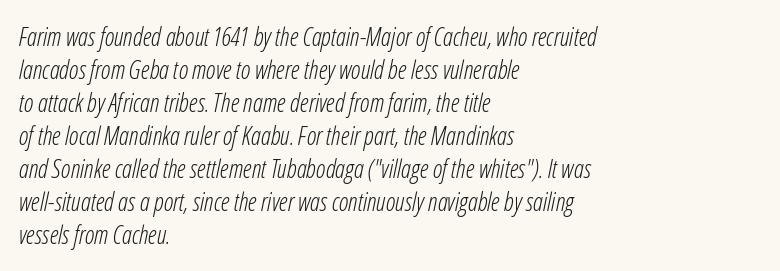
The image shows 25 px text type, italic (leaning right); set left-aligned, normal line spacing (1.32x), normal letter spacing, not underlined.
